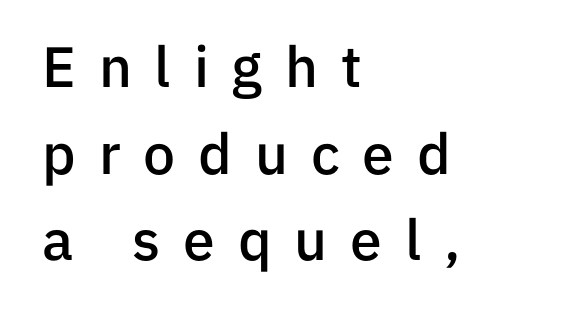
{"serif": "no", "italic": "no", "bold": "semi", "weight": "semibold", "width": "normal", "stroke_contrast": "low", "x_height": "medium", "monospaced": "no", "underline": "no", "align": "left", "line_spacing": "normal", "line_spacing_ratio": 1.52, "letter_spacing": "wide", "letter_spacing_em": 0.4, "glyph_px": 57}
